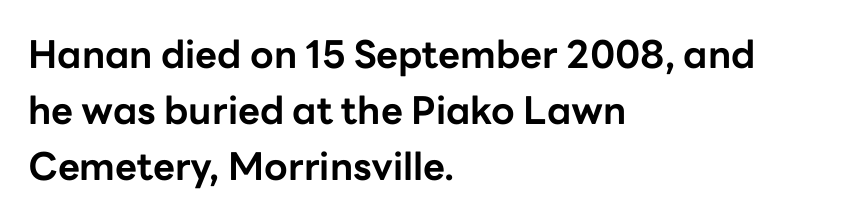
Honestly, the row spacing looks completely unremarkable. No feet cap the strokes, marking this as sans-serif type. Proportional: the letters do not fall into vertical columns. Just letters on the line, the space beneath them empty. The paragraph has a hard left edge and a soft right edge. Posture: straight, roman, zero tilt.
